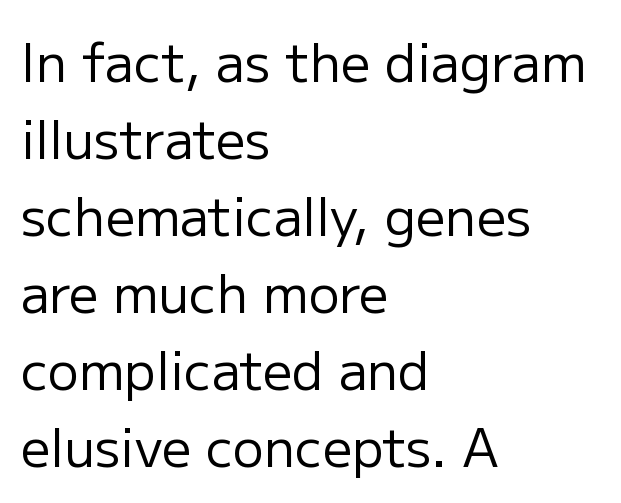
Q: Is the text bold? A: No.
Q: Is the text italic (slanted)? A: No, it is upright.
Q: Is the typeface a serif or a sans-serif typeface? A: Sans-serif.
Q: Is the text underlined? A: No.
Q: How is the paragraph aligned? A: Left-aligned.
Q: Is the spacing between letters normal or unusually wide? A: Normal.
Q: Is the spacing between lines tight, normal or loose? A: Normal.
Q: Width (condensed, normal, or wide)? A: Normal.
Q: Stroke contrast? A: Low.
Q: x-height? A: Medium.
Q: Monospaced? A: No.
